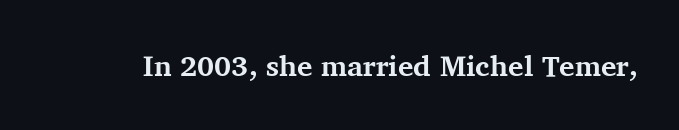
{"serif": "yes", "italic": "no", "bold": "yes", "weight": "bold", "width": "normal", "stroke_contrast": "medium", "x_height": "medium", "monospaced": "no", "underline": "no", "letter_spacing": "normal", "letter_spacing_em": 0.0, "glyph_px": 29}
